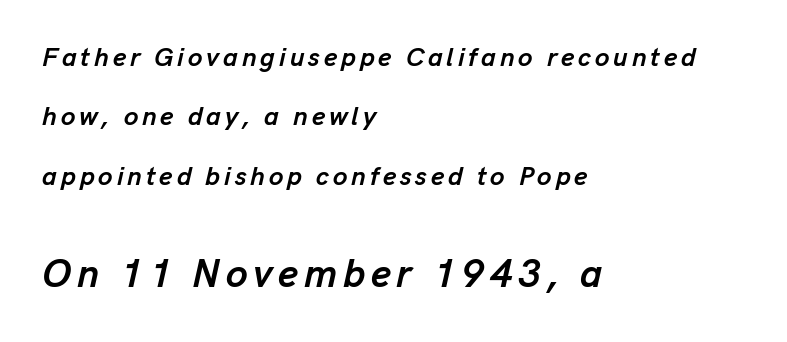
{"italic": "yes", "lean": "right", "slant_degrees": 13, "bold": "yes", "weight": "semibold", "width": "normal", "stroke_contrast": "low", "x_height": "medium", "monospaced": "no", "underline": "no", "align": "left", "line_spacing": "loose", "line_spacing_ratio": 2.28, "larger_block": "second", "size_ratio": 1.5, "glyph_px": 39}
